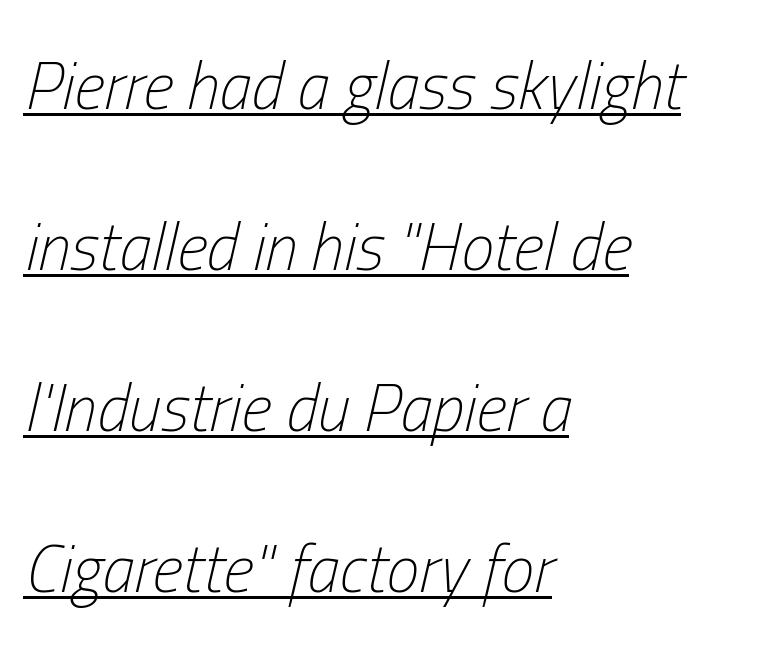
{"italic": "yes", "lean": "right", "slant_degrees": 13, "bold": "no", "weight": "light", "width": "condensed", "stroke_contrast": "low", "x_height": "medium", "monospaced": "no", "underline": "yes", "align": "left", "line_spacing": "loose", "line_spacing_ratio": 2.44, "letter_spacing": "normal", "letter_spacing_em": 0.0, "glyph_px": 66}
